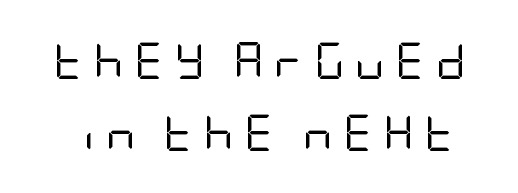
{"serif": "no", "italic": "no", "bold": "no", "weight": "regular", "width": "condensed", "stroke_contrast": "low", "x_height": "large", "underline": "no", "line_spacing": "loose", "line_spacing_ratio": 1.94, "letter_spacing": "wide", "letter_spacing_em": 0.28, "glyph_px": 37}
